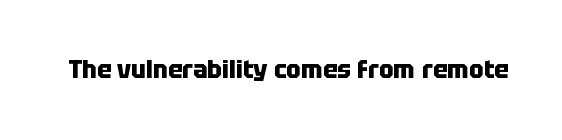
What stands out about the letter spacing? Nothing — it is the standard amount. Upright lettering throughout. Bold? Absolutely — the strokes are thick and heavy. The glyphs are unaccompanied by any horizontal stroke below them.
